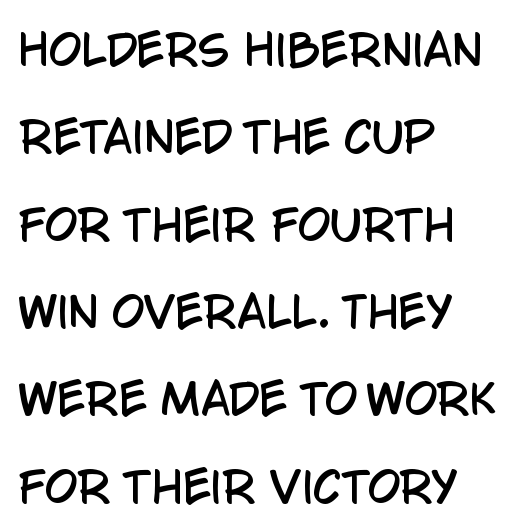
This rendering features lettering with no underline. The vertical gap from one line to the next is large. The typesetter chose a ragged-right arrangement here. This is roman type, the default non-slanted kind.
